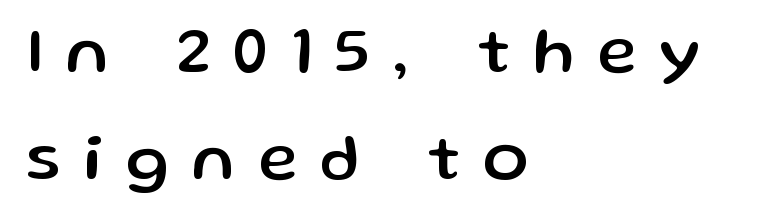
Q: Is the text italic (slanted)? A: No, it is upright.
Q: Is the typeface a serif or a sans-serif typeface? A: Sans-serif.
Q: Is the text underlined? A: No.
Q: How is the paragraph aligned? A: Left-aligned.
Q: Is the spacing between letters normal or unusually wide? A: Unusually wide.
Q: Is the spacing between lines tight, normal or loose? A: Normal.
Q: Width (condensed, normal, or wide)? A: Normal.
Q: Stroke contrast? A: Low.
Q: x-height? A: Medium.
Q: Monospaced? A: No.
